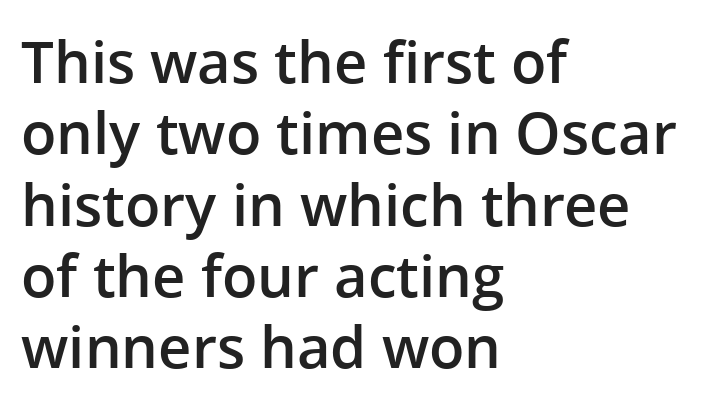
The image shows 58 px semibold sans-serif type, upright; set left-aligned, line spacing 1.23x, normal letter spacing, not underlined; low stroke contrast and a medium x-height.
